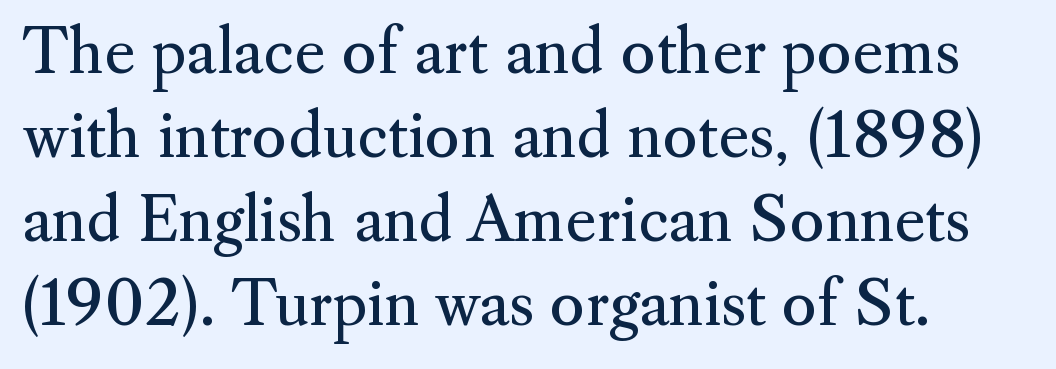
Q: Is the text bold? A: No.
Q: Is the text italic (slanted)? A: No, it is upright.
Q: Is the typeface a serif or a sans-serif typeface? A: Serif.
Q: Is the text underlined? A: No.
Q: How is the paragraph aligned? A: Left-aligned.
Q: Is the spacing between letters normal or unusually wide? A: Normal.
Q: Is the spacing between lines tight, normal or loose? A: Normal.
Q: Width (condensed, normal, or wide)? A: Normal.
Q: Stroke contrast? A: Medium.
Q: x-height? A: Small.
Q: Monospaced? A: No.
